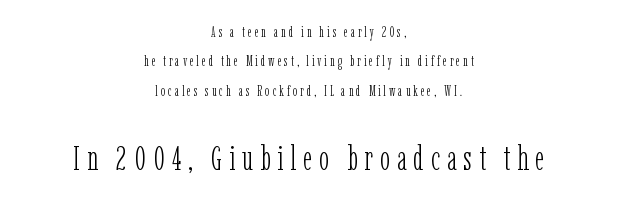
{"serif": "yes", "italic": "no", "bold": "no", "weight": "light", "width": "condensed", "stroke_contrast": "low", "x_height": "medium", "monospaced": "no", "underline": "no", "align": "center", "line_spacing": "loose", "line_spacing_ratio": 2.1, "letter_spacing": "wide", "letter_spacing_em": 0.21, "larger_block": "second", "size_ratio": 2.36, "glyph_px": 33}
